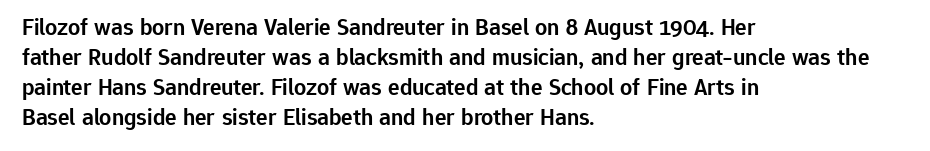
{"italic": "no", "bold": "semi", "underline": "no", "align": "left", "line_spacing": "normal", "line_spacing_ratio": 1.25, "letter_spacing": "normal", "letter_spacing_em": 0.0, "glyph_px": 24}
